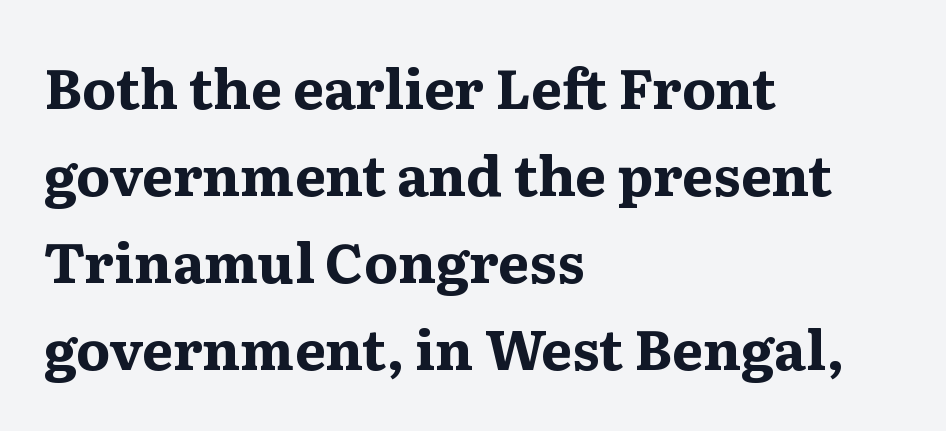
This rendering uses left alignment, leaving the right contour irregular. The type family on display is of the serif kind. Vertically, the passage feels balanced, rows spaced as you'd expect. Unlike italic type, these characters show no tilt at all. This sample has the flowing, uneven cadence of proportional lettering.
